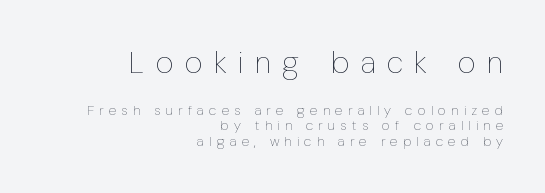
The image shows 31 px thin, condensed type, upright; set right-aligned, tight line spacing (1.1x), unusually wide letter spacing (+0.37 em), not underlined; the first (top) block is 2.21x larger; low stroke contrast and a medium x-height.
